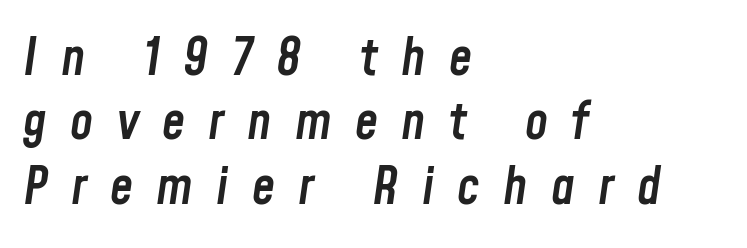
Q: Is the text bold? A: Semi-bold.
Q: Is the text italic (slanted)? A: Yes, it leans right by about 8 degrees.
Q: Is the text underlined? A: No.
Q: How is the paragraph aligned? A: Left-aligned.
Q: Is the spacing between letters normal or unusually wide? A: Unusually wide.
Q: Width (condensed, normal, or wide)? A: Condensed.
Q: Stroke contrast? A: Low.
Q: x-height? A: Medium.
Q: Monospaced? A: No.
